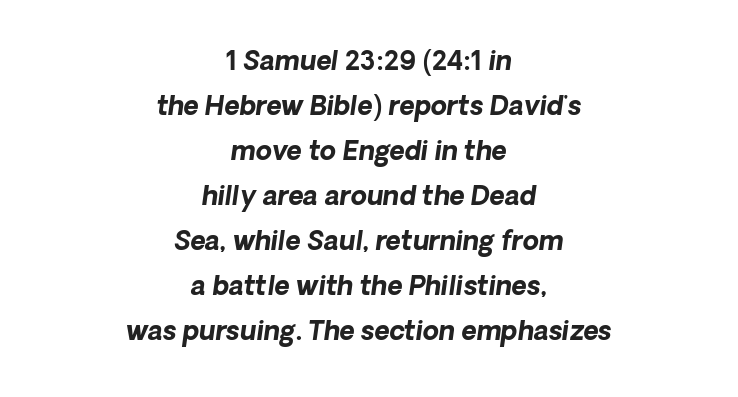
Q: Is the text bold? A: Yes.
Q: Is the text underlined? A: No.
Q: How is the paragraph aligned? A: Centered.
Q: Is the spacing between letters normal or unusually wide? A: Normal.
